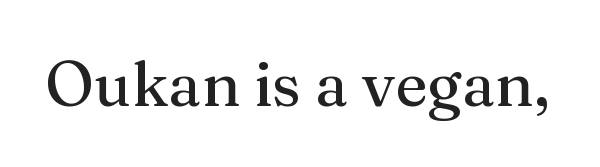
Q: Is the text italic (slanted)? A: No, it is upright.
Q: Is the typeface a serif or a sans-serif typeface? A: Serif.
Q: Is the text underlined? A: No.
Q: Is the spacing between letters normal or unusually wide? A: Normal.
Q: Width (condensed, normal, or wide)? A: Normal.
Q: Stroke contrast? A: Medium.
Q: x-height? A: Medium.
Q: Monospaced? A: No.
